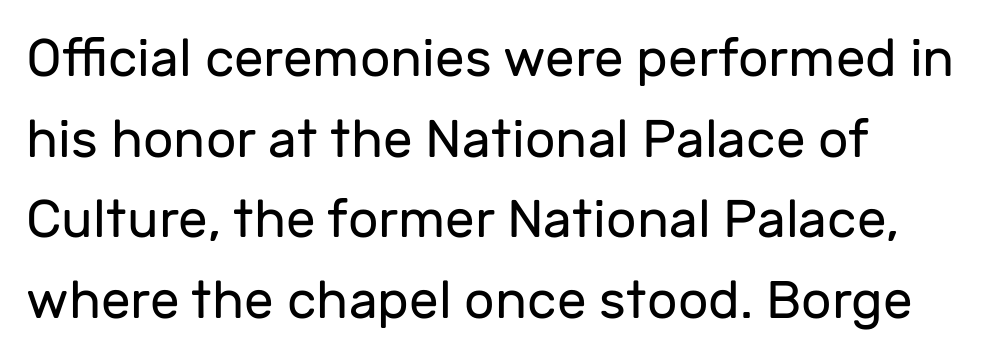
{"serif": "no", "italic": "no", "bold": "no", "weight": "regular", "width": "normal", "stroke_contrast": "low", "x_height": "medium", "monospaced": "no", "underline": "no", "line_spacing": "normal", "line_spacing_ratio": 1.52, "letter_spacing": "normal", "letter_spacing_em": 0.0, "glyph_px": 53}
